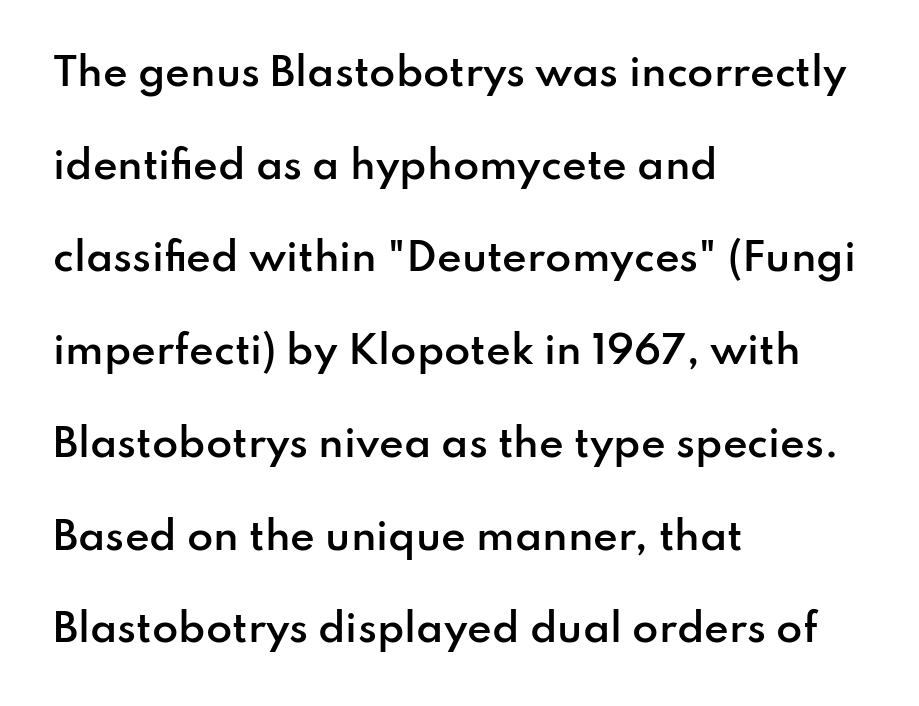
{"serif": "no", "italic": "no", "bold": "semi", "weight": "semibold", "width": "normal", "stroke_contrast": "low", "x_height": "small", "monospaced": "no", "underline": "no", "align": "left", "line_spacing": "loose", "line_spacing_ratio": 2.44, "letter_spacing": "normal", "letter_spacing_em": 0.0, "glyph_px": 38}
